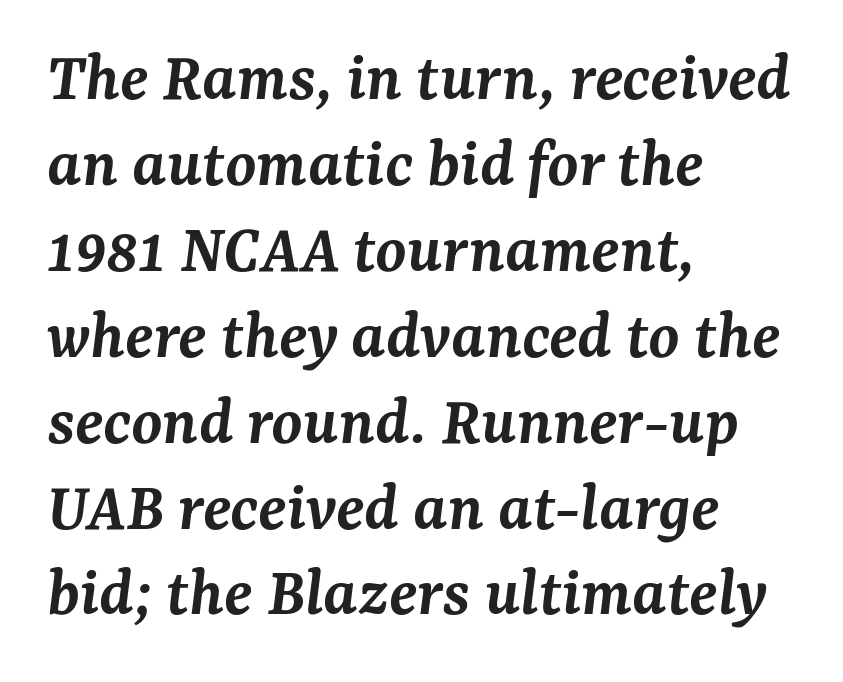
Each letter keeps its own natural width here, so spacing adapts to shape. Observe the lean: these are italic letterforms. Nothing unusual about the tracking: characters are spaced as the font intends. Beneath every word, the page is bare. A serif font was chosen for this passage.
